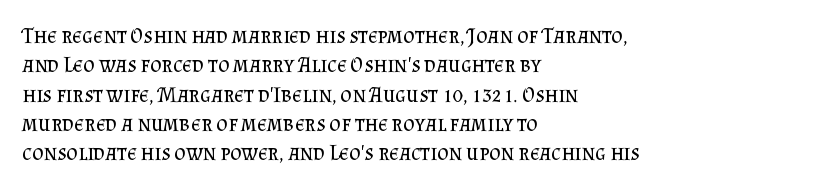
{"italic": "no", "bold": "no", "underline": "no", "align": "left", "line_spacing": "normal", "line_spacing_ratio": 1.33, "letter_spacing": "normal", "letter_spacing_em": 0.0, "glyph_px": 22}
